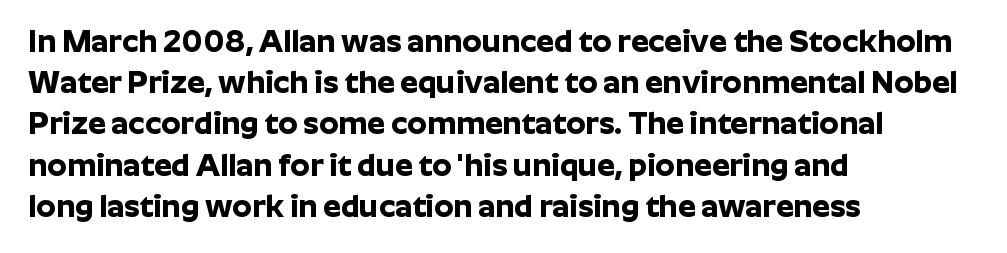
Q: Is the text bold? A: Yes.
Q: Is the text italic (slanted)? A: No, it is upright.
Q: Is the typeface a serif or a sans-serif typeface? A: Sans-serif.
Q: Is the text underlined? A: No.
Q: How is the paragraph aligned? A: Left-aligned.
Q: Is the spacing between letters normal or unusually wide? A: Normal.
Q: Is the spacing between lines tight, normal or loose? A: Normal.
Q: Width (condensed, normal, or wide)? A: Normal.
Q: Stroke contrast? A: Low.
Q: x-height? A: Medium.
Q: Monospaced? A: No.
